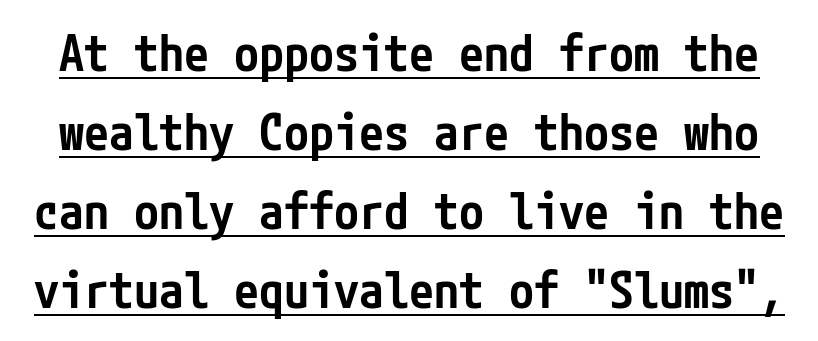
{"serif": "no", "italic": "no", "bold": "semi", "weight": "semibold", "width": "condensed", "stroke_contrast": "low", "x_height": "medium", "underline": "yes", "line_spacing": "normal", "line_spacing_ratio": 1.58, "letter_spacing": "normal", "letter_spacing_em": 0.0, "glyph_px": 50}
